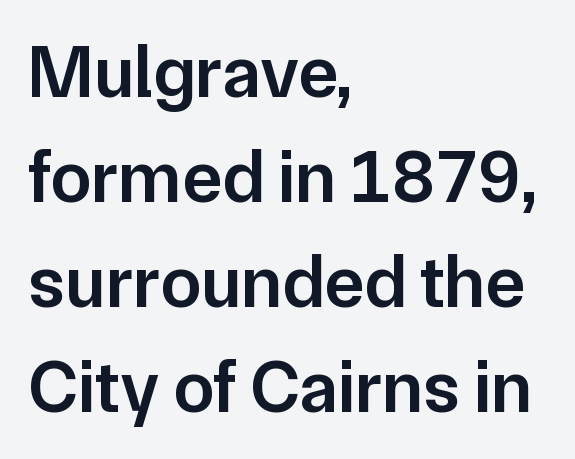
Honestly, the row spacing looks completely unremarkable. Weight: semibold (demi). The specimen omits any rule beneath the text block's lines. Observe the absence of serifs on each vertical stroke in this sample. You could not count columns in this text — the font is proportionally spaced.
